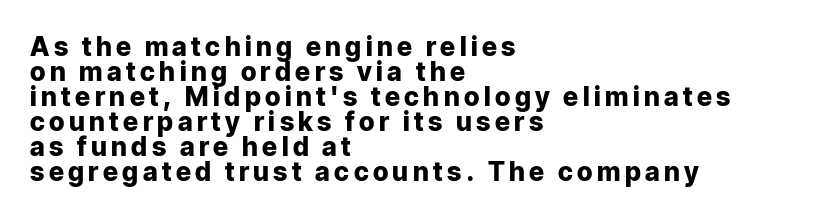
The image shows 26 px bold type, upright; set left-aligned, tight line spacing (0.96x), not underlined.
